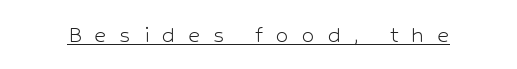
Q: Is the text bold? A: No.
Q: Is the text italic (slanted)? A: No, it is upright.
Q: Is the text underlined? A: Yes.
Q: Is the spacing between letters normal or unusually wide? A: Unusually wide.
